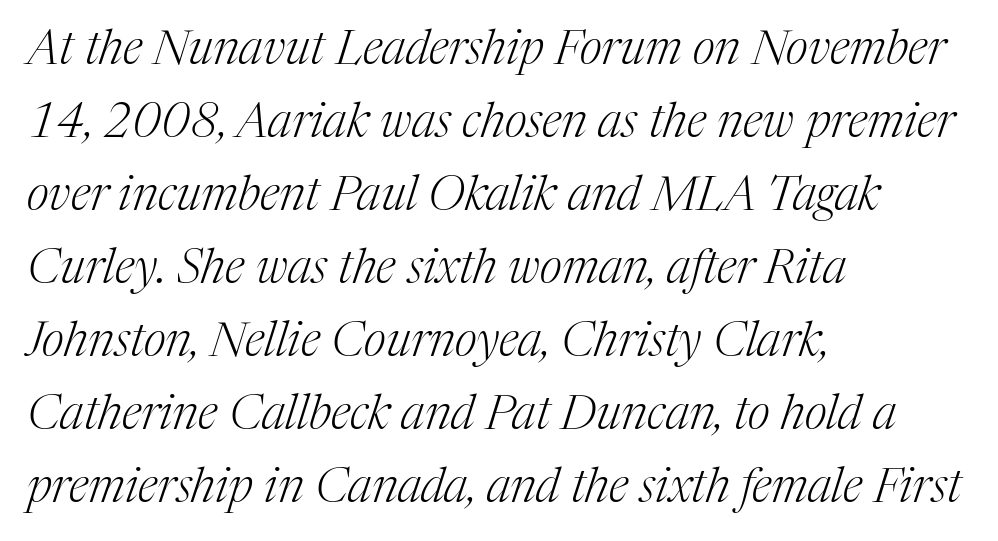
Q: Is the text bold? A: No.
Q: Is the text italic (slanted)? A: Yes, it leans right by about 17 degrees.
Q: Is the typeface a serif or a sans-serif typeface? A: Serif.
Q: Is the text underlined? A: No.
Q: How is the paragraph aligned? A: Left-aligned.
Q: Is the spacing between letters normal or unusually wide? A: Normal.
Q: Is the spacing between lines tight, normal or loose? A: Normal.
Q: Width (condensed, normal, or wide)? A: Normal.
Q: Stroke contrast? A: Medium.
Q: x-height? A: Medium.
Q: Monospaced? A: No.
